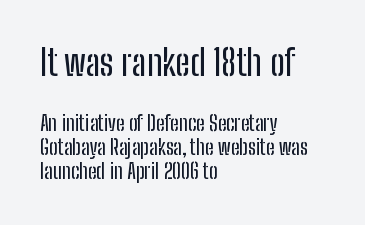
Characters follow at the spacing the type designer built in. The passage shown is typed in a proportional face where columns would drift. Designer's note — italics off, roman on. Reading down the block, your eye returns to a fixed left position each line. The leading is snug, giving the passage a crowded texture.
